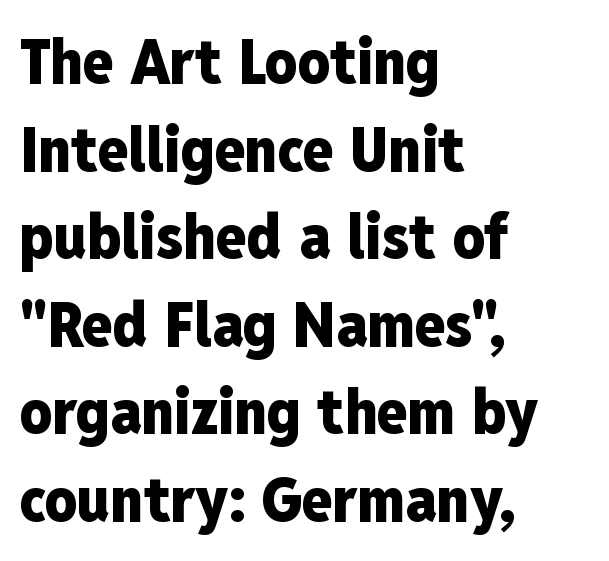
The image shows 63 px heavy, condensed sans-serif type, upright; set left-aligned, normal line spacing (1.39x), normal letter spacing, not underlined; low stroke contrast and a medium x-height.
